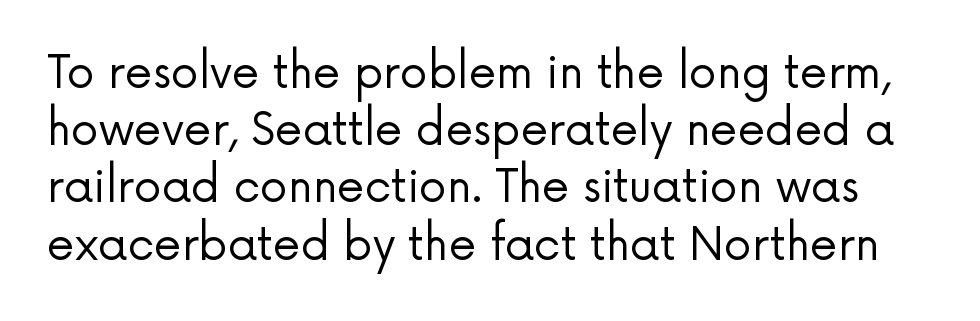
Q: Is the text bold? A: No.
Q: Is the text italic (slanted)? A: No, it is upright.
Q: Is the typeface a serif or a sans-serif typeface? A: Sans-serif.
Q: Is the text underlined? A: No.
Q: Is the spacing between letters normal or unusually wide? A: Normal.
Q: Is the spacing between lines tight, normal or loose? A: Normal.
Q: Width (condensed, normal, or wide)? A: Normal.
Q: Stroke contrast? A: Low.
Q: x-height? A: Medium.
Q: Monospaced? A: No.
